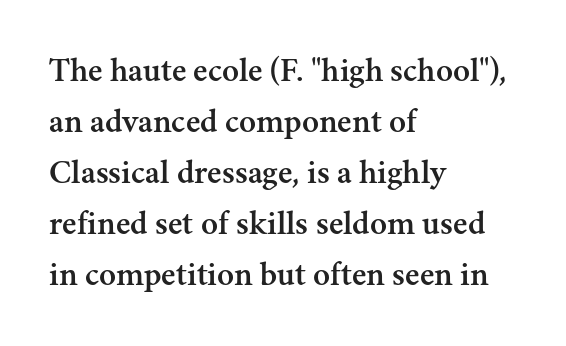
The image shows 35 px serif type, upright; set left-aligned, normal line spacing (1.46x), normal letter spacing, not underlined; medium stroke contrast and a small x-height.
